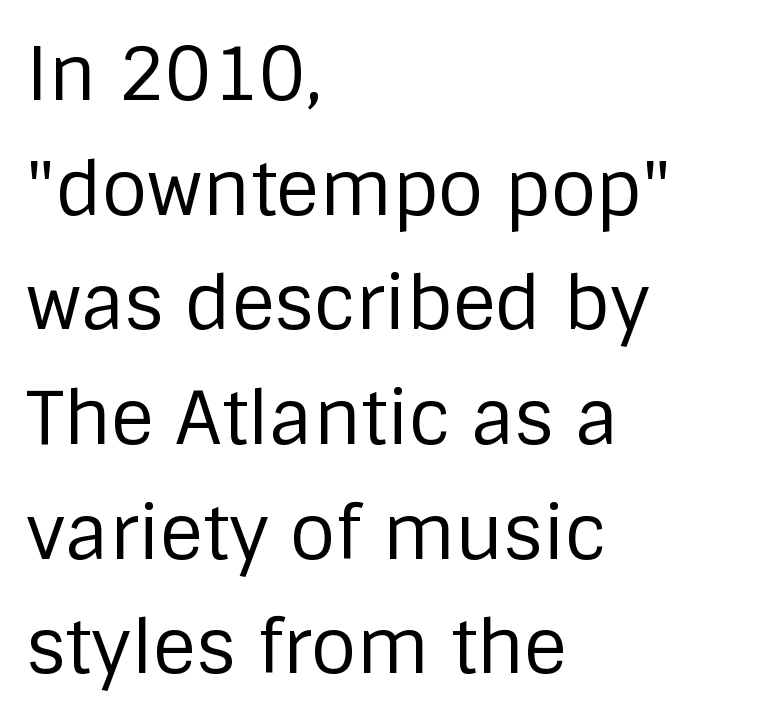
The rendering anchors every line to the left-hand side. The strokes are not fattened; the text isn't bold. Anything drawn beneath the words? Only blank space. Inter-character spacing is left at the font's built-in metrics. A typesetter would call this proportional, since set widths differ per character. Quick note: not italic, upright.
